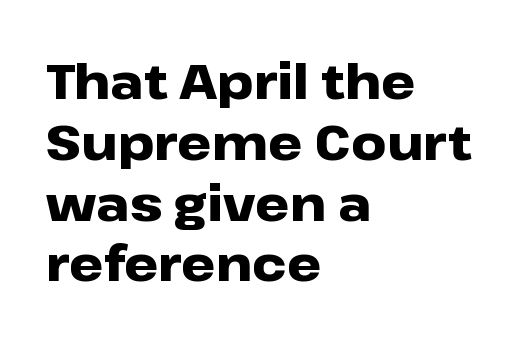
You'd pick this weight for a headline — it's a proper bold. The letters advance in unequal steps, a hallmark of proportional type. Quick note: not italic, upright. The gaps between neighbouring characters are ordinary and unremarkable. The typeface chosen for these lines omits serifs.
